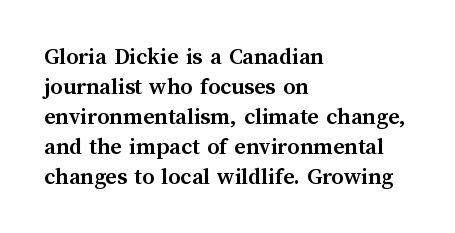
The characters look thick and weighty, a clear bold. Rows of type keep a routine distance in the vertical direction. Each word holds together tightly as a unit, with standard inter-letter gaps. Does the copy run flush right? No — it runs flush left. Beneath every word, the page is bare.
